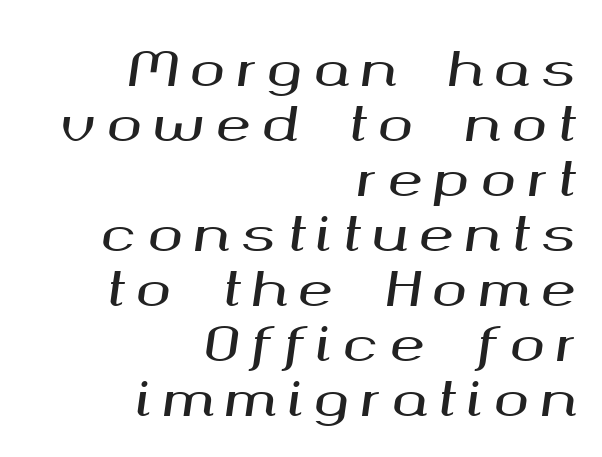
The font's italic variant was chosen for this text. Has an underline been added? It has not. A typesetter would call this proportional, since set widths differ per character. Glyph-to-glyph distance is far greater than everyday printed text. Is the block centered? No — it sits flush against the right margin.
